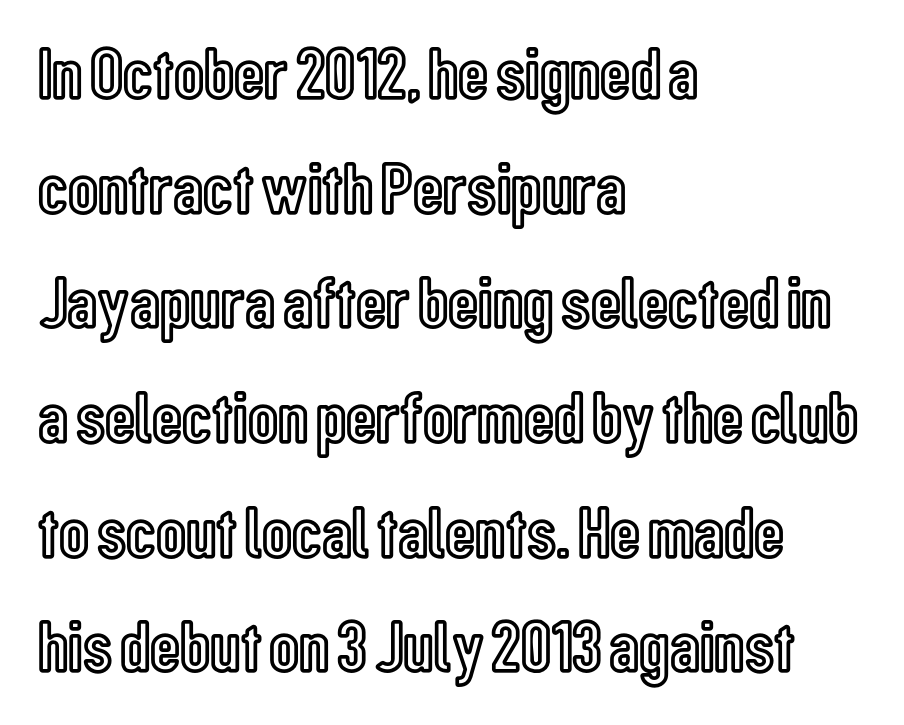
Q: Is the text italic (slanted)? A: No, it is upright.
Q: Is the text underlined? A: No.
Q: How is the paragraph aligned? A: Left-aligned.
Q: Is the spacing between letters normal or unusually wide? A: Normal.
Q: Is the spacing between lines tight, normal or loose? A: Normal.
Q: Width (condensed, normal, or wide)? A: Condensed.
Q: x-height? A: Medium.
Q: Monospaced? A: No.
